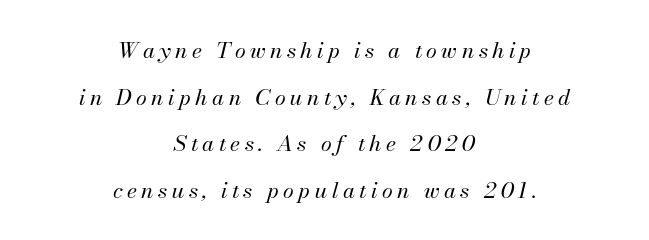
{"italic": "yes", "lean": "right", "slant_degrees": 13, "bold": "no", "underline": "no", "align": "center", "line_spacing": "loose", "line_spacing_ratio": 2.12, "letter_spacing": "wide", "letter_spacing_em": 0.2, "glyph_px": 22}
